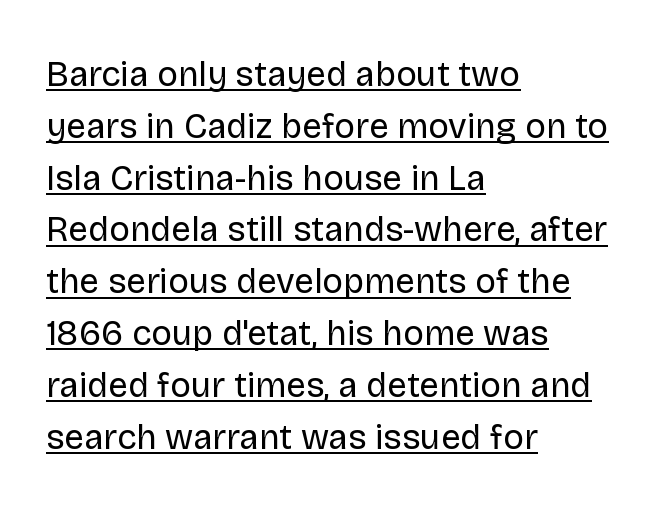
The image shows 35 px regular-weight sans-serif type, upright; set left-aligned, normal line spacing (1.48x), normal letter spacing, underlined; low stroke contrast and a large x-height.
